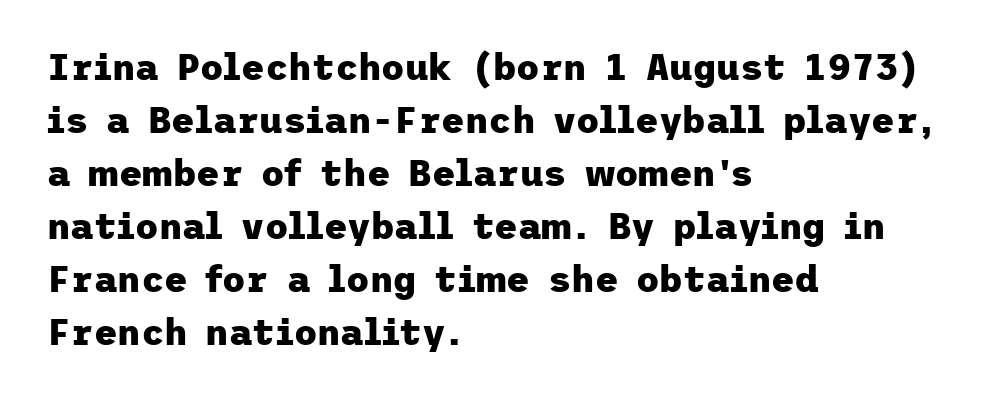
{"serif": "no", "italic": "no", "bold": "yes", "weight": "heavy", "width": "normal", "stroke_contrast": "low", "x_height": "medium", "underline": "no", "align": "left", "line_spacing": "normal", "line_spacing_ratio": 1.47, "letter_spacing": "normal", "letter_spacing_em": 0.0, "glyph_px": 36}
